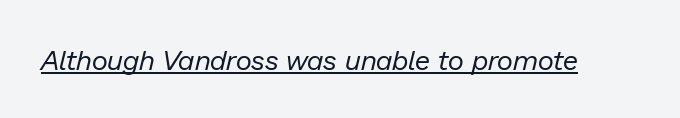
{"italic": "yes", "lean": "right", "slant_degrees": 13, "bold": "no", "weight": "regular", "width": "normal", "stroke_contrast": "low", "x_height": "medium", "monospaced": "no", "underline": "yes", "letter_spacing": "normal", "letter_spacing_em": 0.0, "glyph_px": 28}
